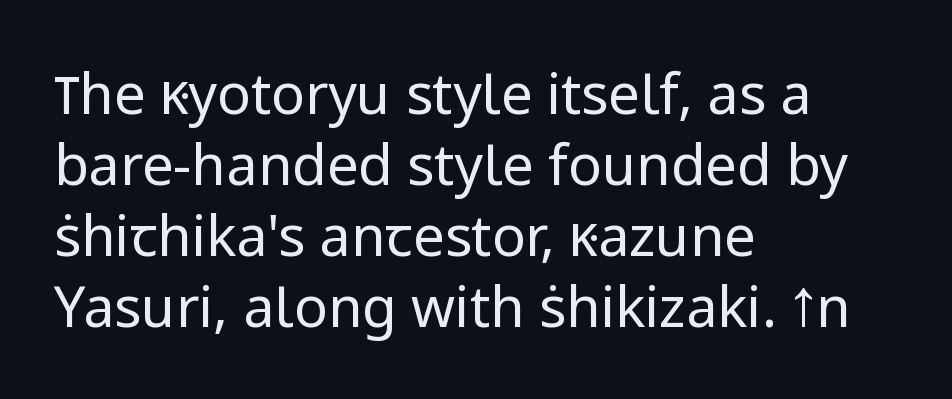
Q: Is the text bold? A: No.
Q: Is the text italic (slanted)? A: No, it is upright.
Q: Is the typeface a serif or a sans-serif typeface? A: Sans-serif.
Q: Is the text underlined? A: No.
Q: How is the paragraph aligned? A: Left-aligned.
Q: Is the spacing between letters normal or unusually wide? A: Normal.
Q: Is the spacing between lines tight, normal or loose? A: Normal.
Q: Width (condensed, normal, or wide)? A: Normal.
Q: Stroke contrast? A: Low.
Q: x-height? A: Medium.
Q: Monospaced? A: No.
